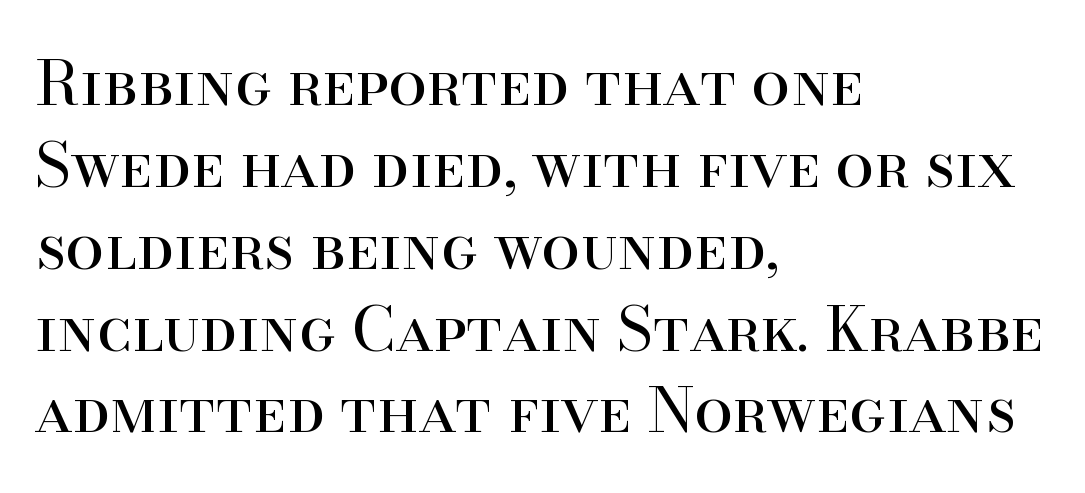
Upright lettering throughout. A classic flush-left, rag-right setting is used for this passage. A quiet, ordinary-to-light weight characterises the typeface. The passage shown is typed in a proportional face where columns would drift. Old-style or modern, the face here clearly has serifs.
